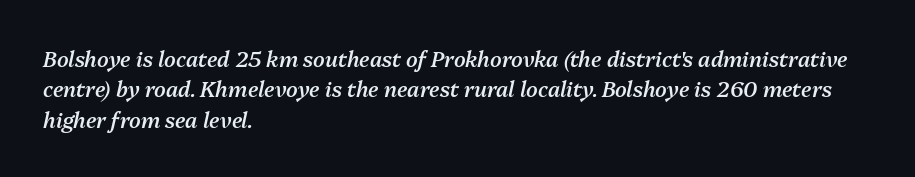
{"italic": "yes", "lean": "right", "slant_degrees": 13, "bold": "semi", "underline": "no", "align": "left", "line_spacing": "normal", "line_spacing_ratio": 1.45, "letter_spacing": "normal", "letter_spacing_em": 0.0, "glyph_px": 21}
